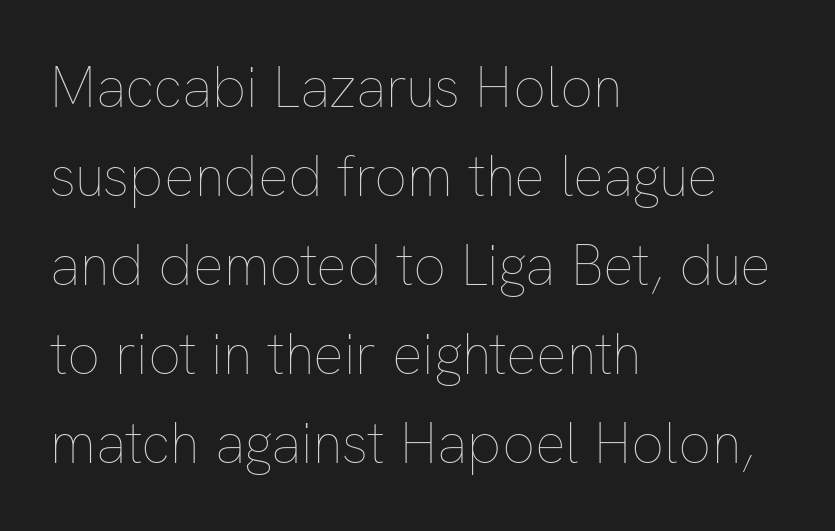
Q: Is the text bold? A: No.
Q: Is the text italic (slanted)? A: No, it is upright.
Q: Is the text underlined? A: No.
Q: How is the paragraph aligned? A: Left-aligned.
Q: Is the spacing between letters normal or unusually wide? A: Normal.
Q: Is the spacing between lines tight, normal or loose? A: Normal.
Q: Width (condensed, normal, or wide)? A: Normal.
Q: Stroke contrast? A: Low.
Q: x-height? A: Medium.
Q: Monospaced? A: No.
